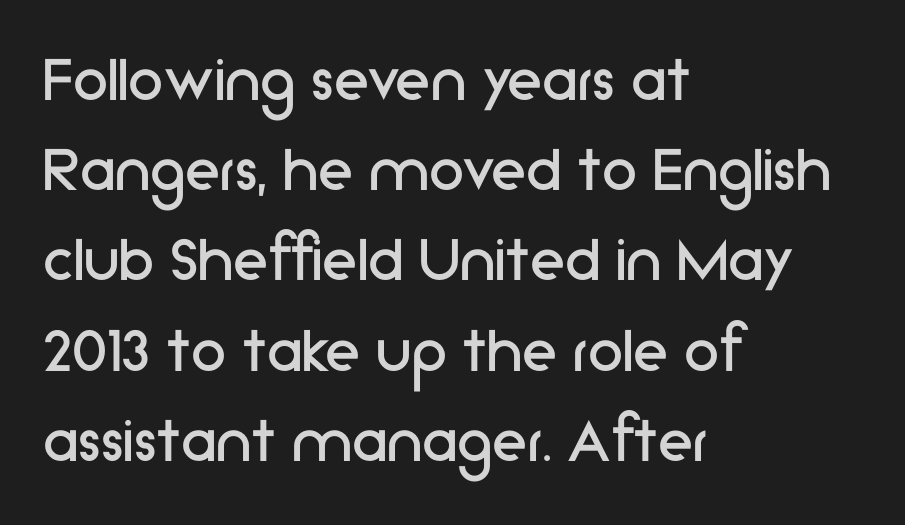
The image shows 71 px regular-weight sans-serif type, upright; set left-aligned, normal line spacing (1.27x), normal letter spacing, not underlined; low stroke contrast and a medium x-height.
